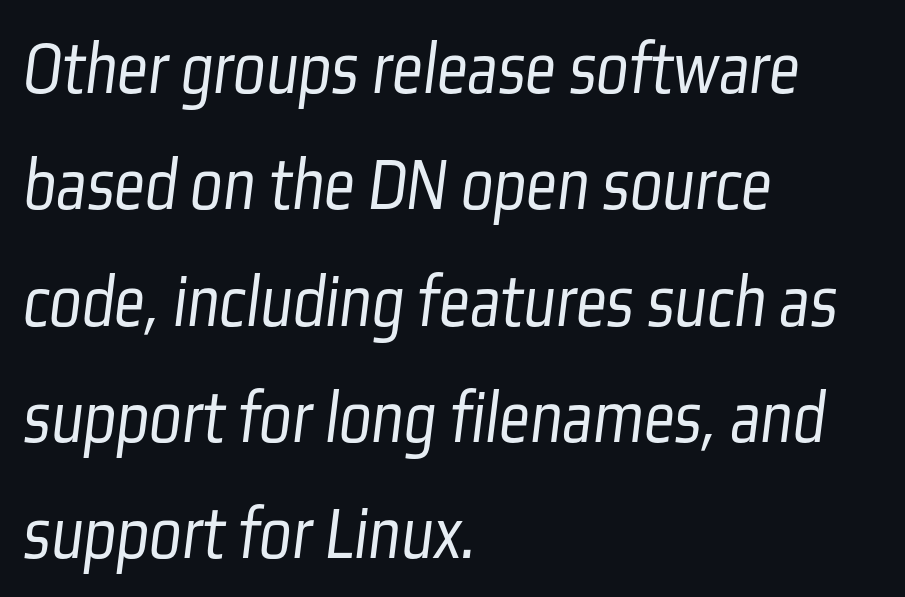
The image shows 76 px light, condensed sans-serif type; set left-aligned, normal line spacing (1.53x), normal letter spacing, not underlined; low stroke contrast and a medium x-height.
